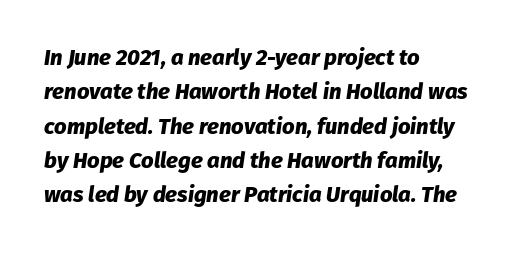
Q: Is the text bold? A: Yes.
Q: Is the text italic (slanted)? A: Yes, it leans right by about 8 degrees.
Q: Is the text underlined? A: No.
Q: How is the paragraph aligned? A: Left-aligned.
Q: Is the spacing between letters normal or unusually wide? A: Normal.
Q: Is the spacing between lines tight, normal or loose? A: Normal.
